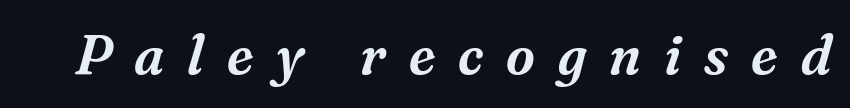
The image shows 56 px serif type, italic (leaning right); set unusually wide letter spacing (+0.41 em), not underlined; medium stroke contrast and a medium x-height.
